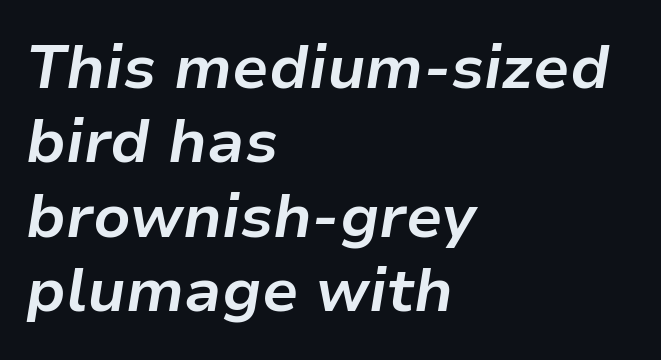
Q: Is the text bold? A: Yes.
Q: Is the text italic (slanted)? A: Yes, it leans right by about 9 degrees.
Q: Is the text underlined? A: No.
Q: How is the paragraph aligned? A: Left-aligned.
Q: Is the spacing between letters normal or unusually wide? A: Normal.
Q: Width (condensed, normal, or wide)? A: Normal.
Q: Stroke contrast? A: Low.
Q: x-height? A: Medium.
Q: Monospaced? A: No.
